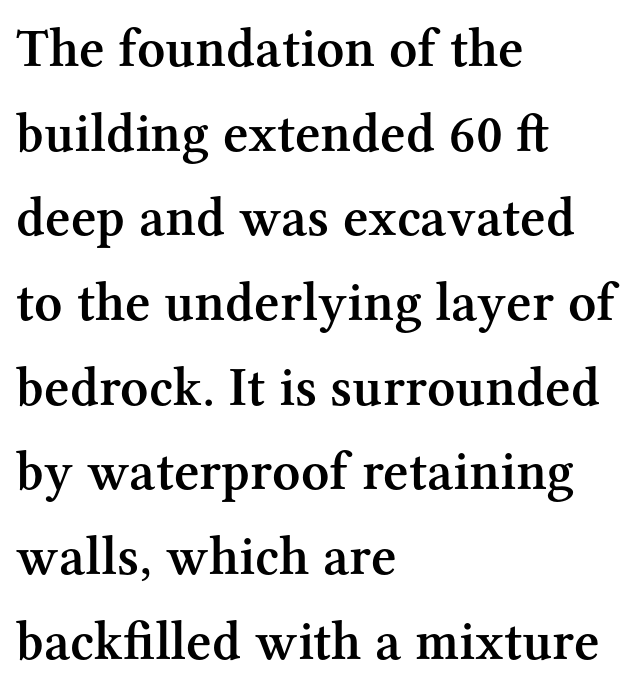
The image shows 55 px semibold serif type, upright; set left-aligned, normal line spacing (1.54x), normal letter spacing, not underlined; medium stroke contrast and a medium x-height.
